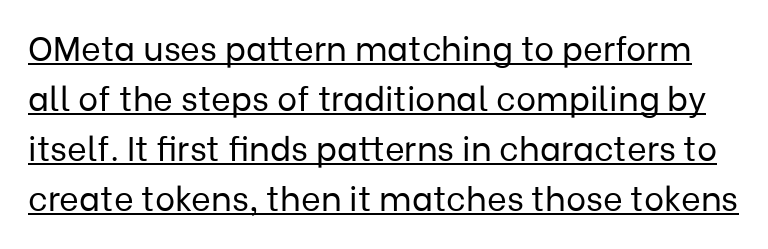
There is no visible air inserted between adjacent glyphs. Descenders here cross a horizontal rule under the line. Quick note: interline space is typical. Proportional: the letters do not fall into vertical columns. Classification — sans serif. The passage shown is not bold in any degree.
